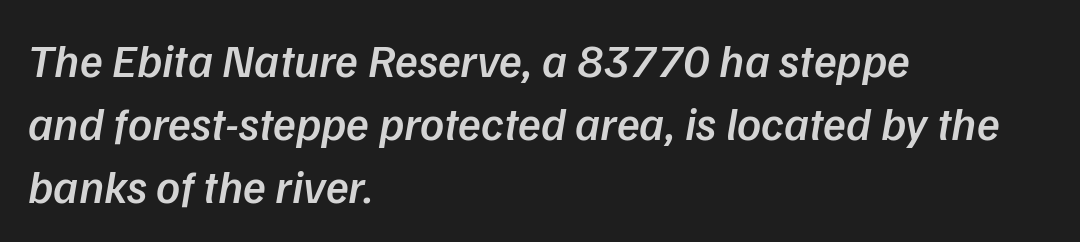
The image shows 47 px semibold sans-serif type; set left-aligned, normal line spacing (1.34x), normal letter spacing, not underlined; low stroke contrast and a medium x-height.
